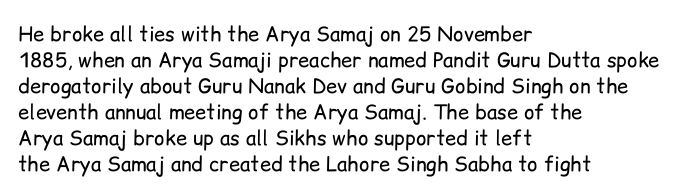
Q: Is the text bold? A: No.
Q: Is the text italic (slanted)? A: No, it is upright.
Q: Is the text underlined? A: No.
Q: How is the paragraph aligned? A: Left-aligned.
Q: Is the spacing between letters normal or unusually wide? A: Normal.
Q: Is the spacing between lines tight, normal or loose? A: Normal.
